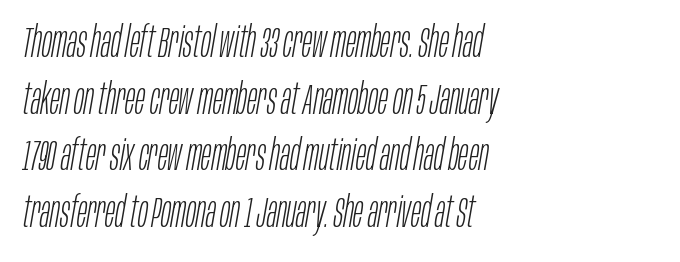
The image shows 42 px light, condensed type, italic (leaning right); set left-aligned, normal line spacing (1.35x), normal letter spacing, not underlined; low stroke contrast and a large x-height.
